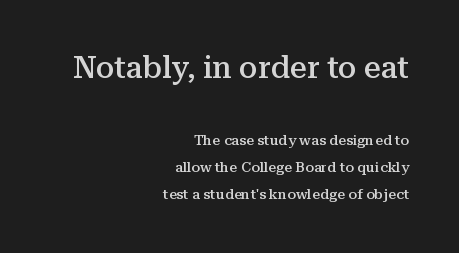
Q: Is the text bold? A: Semi-bold.
Q: Is the text italic (slanted)? A: No, it is upright.
Q: Is the typeface a serif or a sans-serif typeface? A: Serif.
Q: Is the text underlined? A: No.
Q: How is the paragraph aligned? A: Right-aligned.
Q: Is the spacing between letters normal or unusually wide? A: Normal.
Q: Is the spacing between lines tight, normal or loose? A: Loose.
Q: Which block of text is set in a larger size, the first (top) or the second (bottom)? A: The first (top) one.
Q: Width (condensed, normal, or wide)? A: Normal.
Q: Stroke contrast? A: Medium.
Q: x-height? A: Medium.
Q: Monospaced? A: No.
